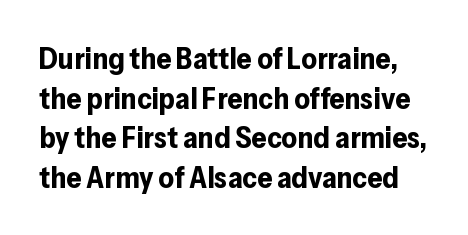
Q: Is the text bold? A: Yes.
Q: Is the text italic (slanted)? A: No, it is upright.
Q: Is the typeface a serif or a sans-serif typeface? A: Sans-serif.
Q: Is the text underlined? A: No.
Q: Is the spacing between letters normal or unusually wide? A: Normal.
Q: Is the spacing between lines tight, normal or loose? A: Normal.
Q: Width (condensed, normal, or wide)? A: Normal.
Q: Stroke contrast? A: Low.
Q: x-height? A: Medium.
Q: Monospaced? A: No.
